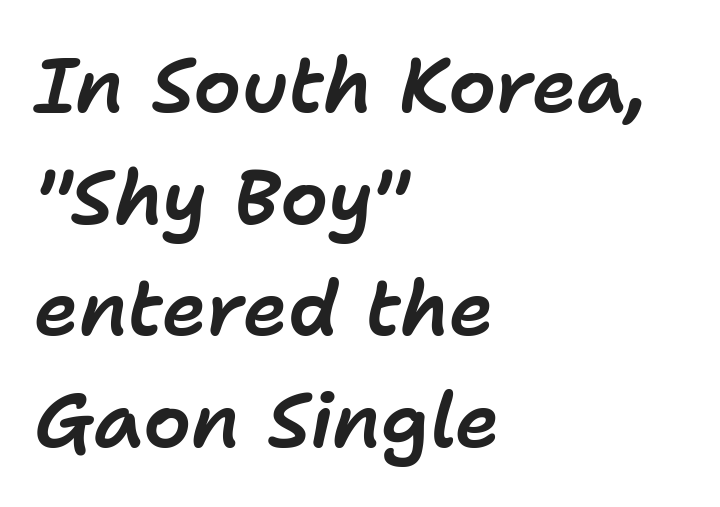
Q: Is the text italic (slanted)? A: Yes, it leans right by about 11 degrees.
Q: Is the text underlined? A: No.
Q: How is the paragraph aligned? A: Left-aligned.
Q: Is the spacing between letters normal or unusually wide? A: Normal.
Q: Is the spacing between lines tight, normal or loose? A: Normal.
Q: Width (condensed, normal, or wide)? A: Normal.
Q: Stroke contrast? A: Low.
Q: x-height? A: Medium.
Q: Monospaced? A: No.
